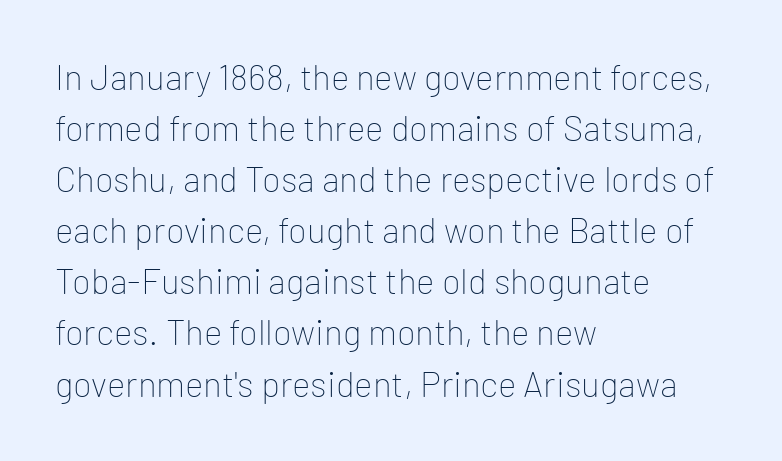
Plain, unruled lines of type. This sample uses an upright cut, with every glyph sitting square on the baseline. Characters follow at the spacing the type designer built in. This sample uses a sans-serif face.
